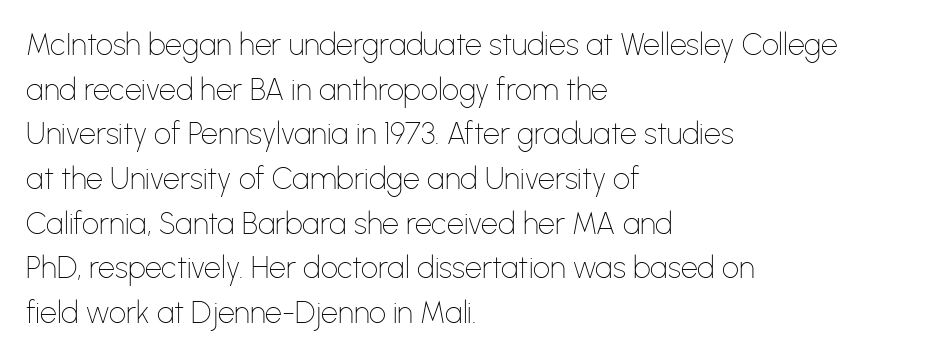
The image shows 30 px thin sans-serif type, upright; set left-aligned, normal line spacing (1.49x), normal letter spacing, not underlined; low stroke contrast and a medium x-height.
